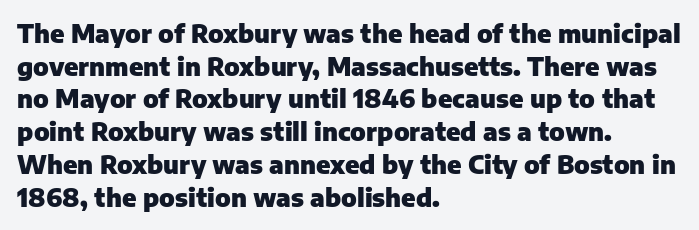
Q: Is the text bold? A: Yes.
Q: Is the text italic (slanted)? A: No, it is upright.
Q: Is the text underlined? A: No.
Q: How is the paragraph aligned? A: Left-aligned.
Q: Is the spacing between letters normal or unusually wide? A: Normal.
Q: Is the spacing between lines tight, normal or loose? A: Normal.
